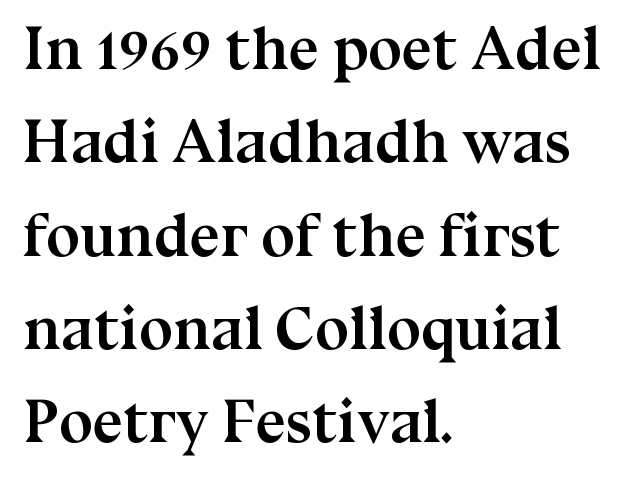
Q: Is the text bold? A: Yes.
Q: Is the text italic (slanted)? A: No, it is upright.
Q: Is the typeface a serif or a sans-serif typeface? A: Serif.
Q: Is the text underlined? A: No.
Q: How is the paragraph aligned? A: Left-aligned.
Q: Is the spacing between letters normal or unusually wide? A: Normal.
Q: Is the spacing between lines tight, normal or loose? A: Normal.
Q: Width (condensed, normal, or wide)? A: Normal.
Q: Stroke contrast? A: Medium.
Q: x-height? A: Medium.
Q: Monospaced? A: No.
